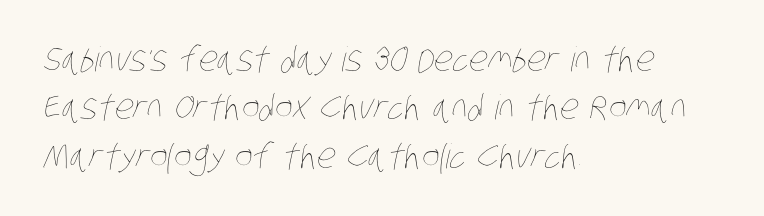
The passage shown stacks its lines at a standard gap. These lines stack with their left ends in a neat column. There is no visible air inserted between adjacent glyphs. Letters have the restrained weight of plain body copy at most. Bare-footed words on every line. The letters advance in unequal steps, a hallmark of proportional type.
